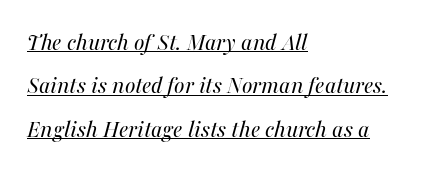
The image shows 25 px text type, italic (leaning right); set left-aligned, line spacing 1.74x, normal letter spacing, underlined.
